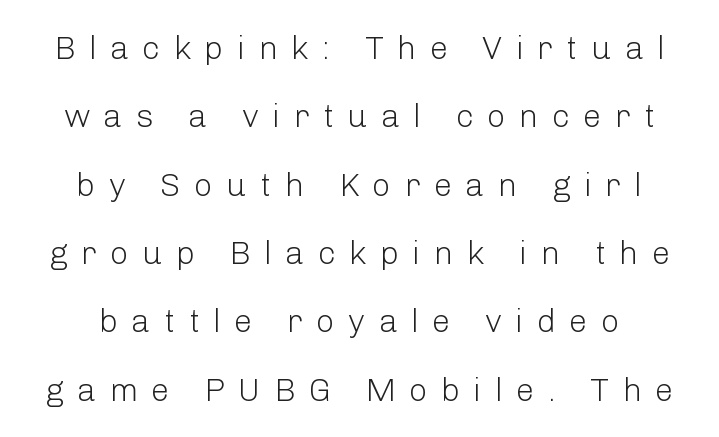
You could only call the tracking loose — the letters float apart. A light-to-regular cut is what we see here. A bare baseline throughout the passage. How would I describe the line gaps? Wide and relaxed.
